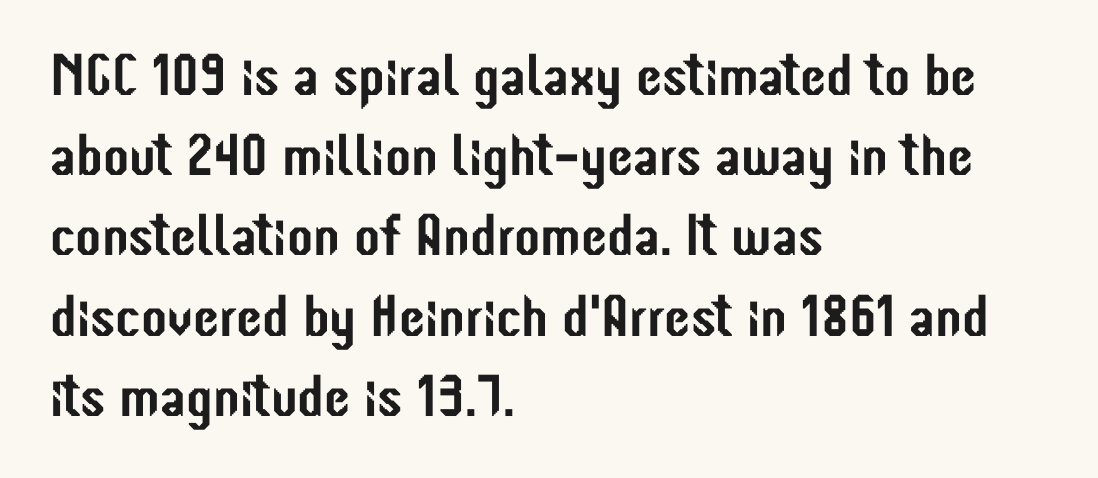
Q: Is the text italic (slanted)? A: No, it is upright.
Q: Is the typeface a serif or a sans-serif typeface? A: Sans-serif.
Q: Is the text underlined? A: No.
Q: How is the paragraph aligned? A: Left-aligned.
Q: Is the spacing between letters normal or unusually wide? A: Normal.
Q: Is the spacing between lines tight, normal or loose? A: Normal.
Q: Width (condensed, normal, or wide)? A: Condensed.
Q: Stroke contrast? A: Low.
Q: x-height? A: Medium.
Q: Monospaced? A: No.
